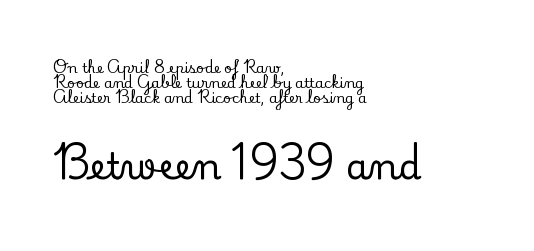
Cramped leading. You could not count columns in this text — the font is proportionally spaced. The passage shown is typeset with a serif family. The following chunk of copy outweighs the initial chunk in type size. Honestly, there is no underline to notice here at all. Compared with a centered layout, this one pins lines to the left instead.
